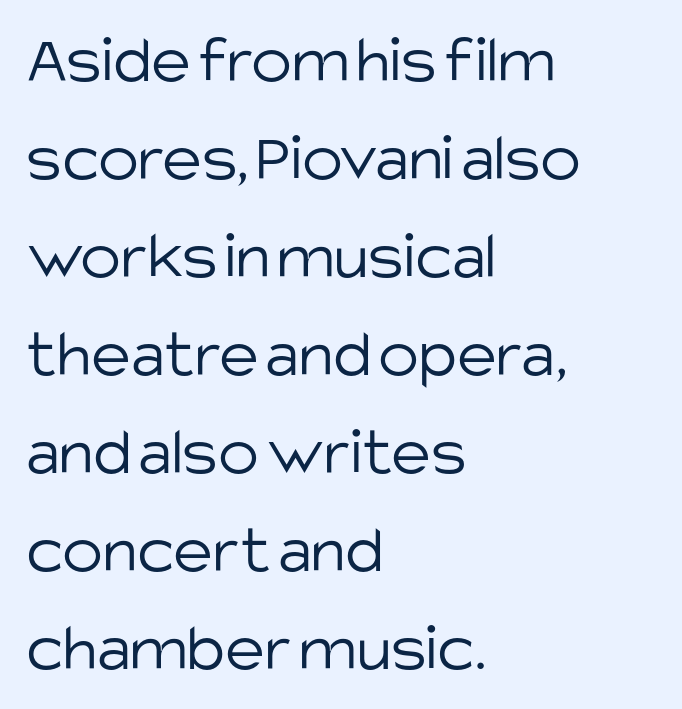
The image shows 68 px light sans-serif type, upright; set left-aligned, normal line spacing (1.44x), normal letter spacing, not underlined; low stroke contrast and a large x-height.
